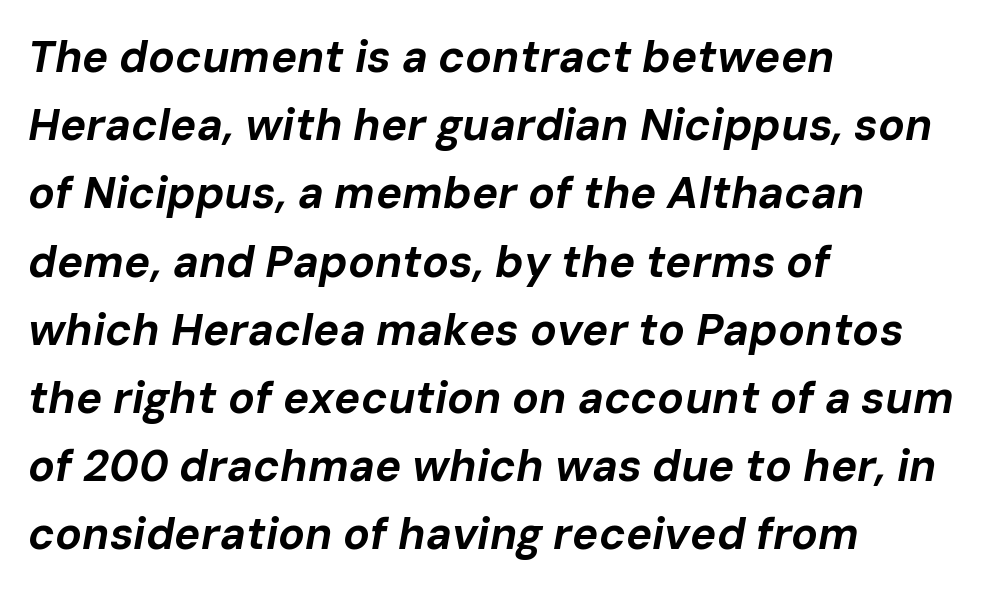
The image shows 44 px bold type, italic (leaning right); set left-aligned, normal line spacing (1.55x), normal letter spacing, not underlined; low stroke contrast and a medium x-height.
